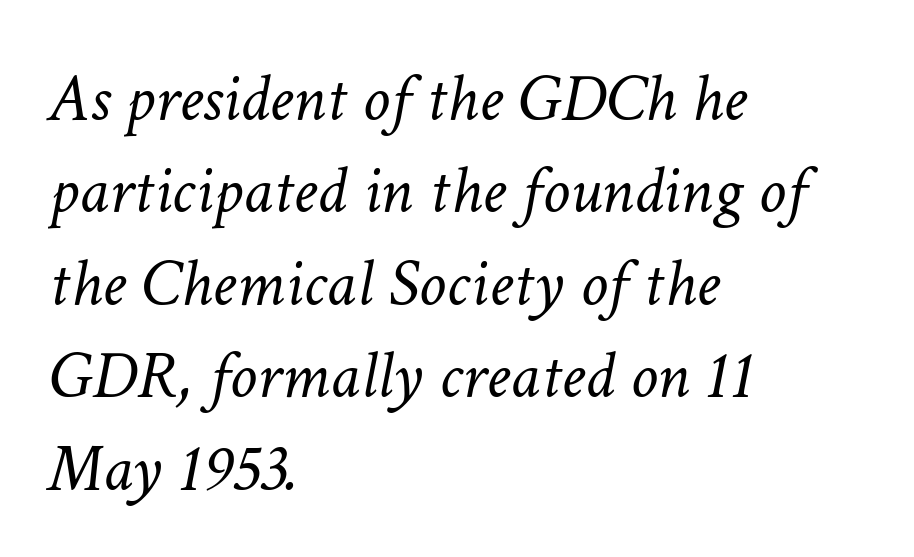
The image shows 69 px light type, italic (leaning right); set left-aligned, normal line spacing (1.34x), normal letter spacing, not underlined; low stroke contrast and a medium x-height.
